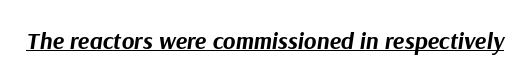
Q: Is the text bold? A: Yes.
Q: Is the text italic (slanted)? A: Yes, it leans right by about 9 degrees.
Q: Is the text underlined? A: Yes.
Q: Is the spacing between letters normal or unusually wide? A: Normal.
